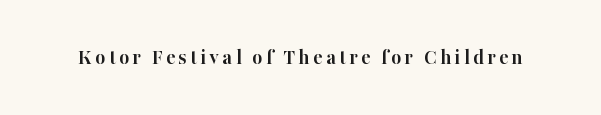
{"italic": "no", "bold": "yes", "underline": "no", "glyph_px": 22}
